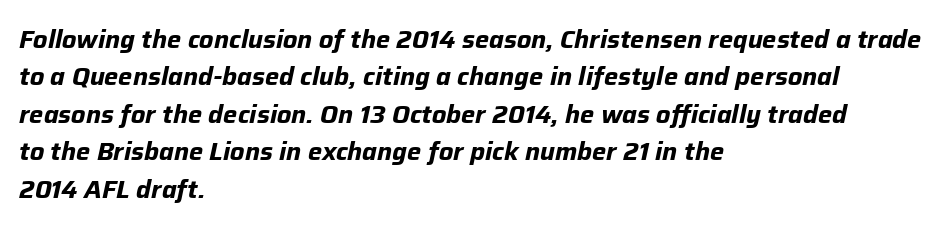
The image shows 25 px bold type, italic (leaning right); set left-aligned, normal line spacing (1.5x), normal letter spacing, not underlined.
